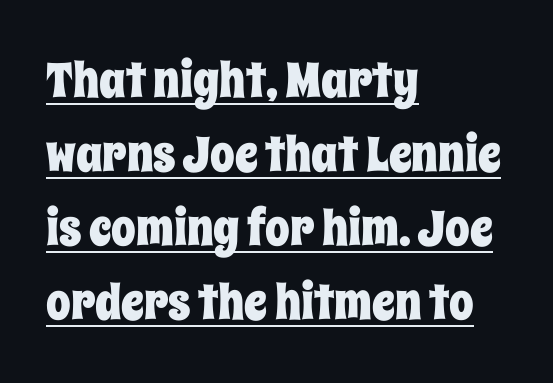
Q: Is the text italic (slanted)? A: No, it is upright.
Q: Is the text underlined? A: Yes.
Q: How is the paragraph aligned? A: Left-aligned.
Q: Is the spacing between letters normal or unusually wide? A: Normal.
Q: Is the spacing between lines tight, normal or loose? A: Normal.
Q: Width (condensed, normal, or wide)? A: Condensed.
Q: Stroke contrast? A: Low.
Q: x-height? A: Large.
Q: Monospaced? A: No.
